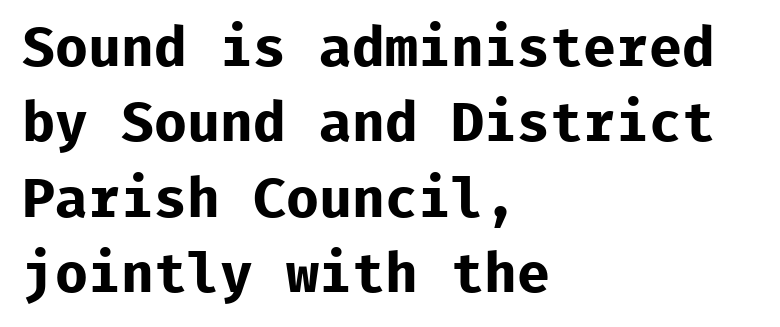
{"serif": "no", "italic": "no", "bold": "yes", "weight": "bold", "width": "normal", "stroke_contrast": "low", "x_height": "medium", "monospaced": "yes", "underline": "no", "align": "left", "line_spacing": "normal", "line_spacing_ratio": 1.37, "letter_spacing": "normal", "letter_spacing_em": 0.0, "glyph_px": 55}
